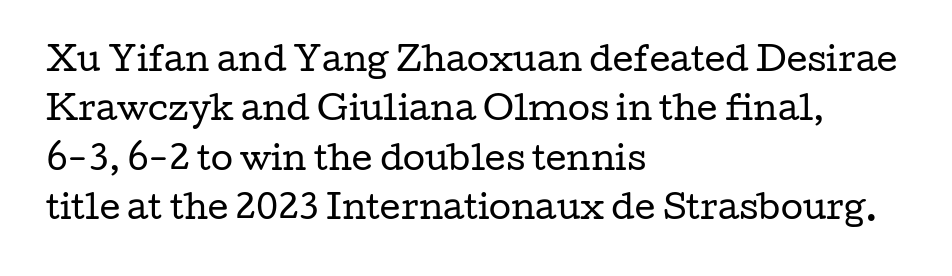
The face looks like a standard text weight, possibly lighter. This sample uses plain, unmodified letter spacing. The foot of each line stays bare and open. Does the type have serifs? Yes, each stem ends in a small foot. Vertical spacing — default. Where is the straight margin? On the left.
